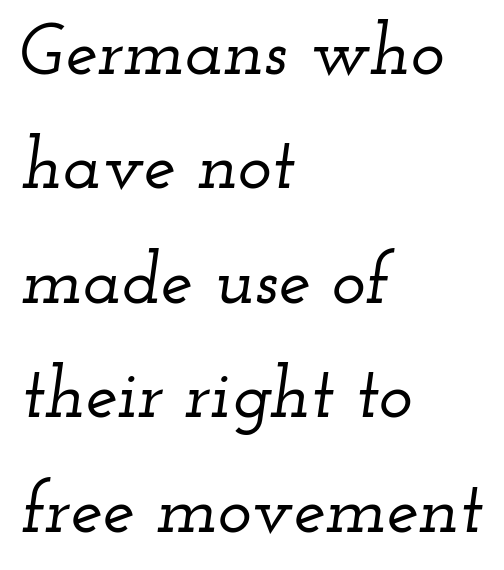
Here the glyphs are tracked normally, forming tight word shapes. Layout note: lines flush left. Has an underline been added? It has not. The face used here is proportionally spaced, like ordinary book or web type. Evenly set lines give the paragraph a standard silhouette. The whole block is typeset with a tilt.
